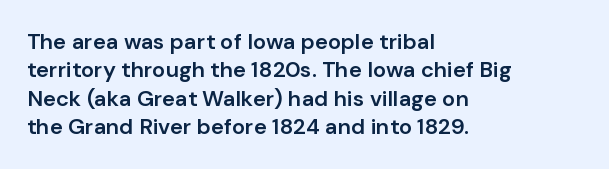
The image shows 22 px text type, upright; set left-aligned, normal line spacing (1.29x), normal letter spacing, not underlined.
